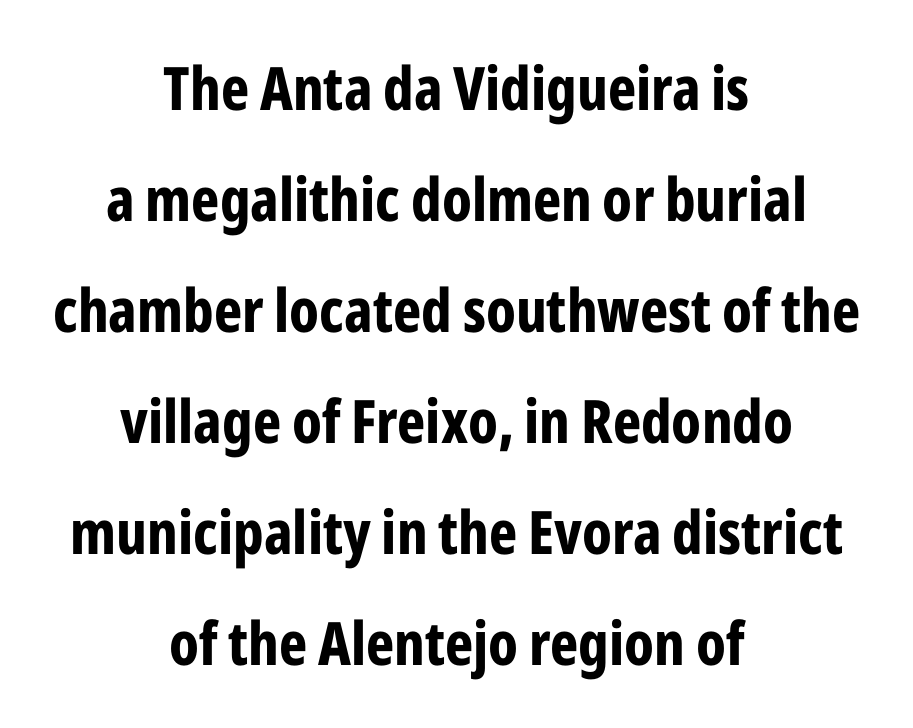
Q: Is the text bold? A: Yes.
Q: Is the text italic (slanted)? A: No, it is upright.
Q: Is the typeface a serif or a sans-serif typeface? A: Sans-serif.
Q: Is the text underlined? A: No.
Q: How is the paragraph aligned? A: Centered.
Q: Is the spacing between letters normal or unusually wide? A: Normal.
Q: Width (condensed, normal, or wide)? A: Condensed.
Q: Stroke contrast? A: Low.
Q: x-height? A: Medium.
Q: Monospaced? A: No.
